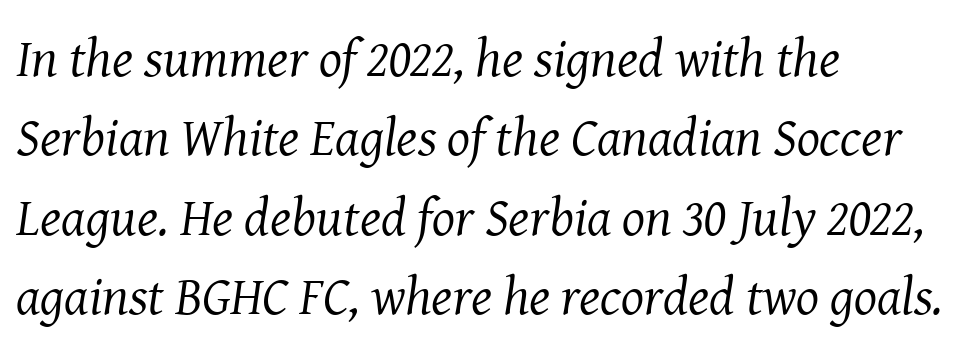
The image shows 54 px regular-weight serif type, italic (leaning right); set left-aligned, normal line spacing (1.47x), normal letter spacing, not underlined; medium stroke contrast and a medium x-height.
